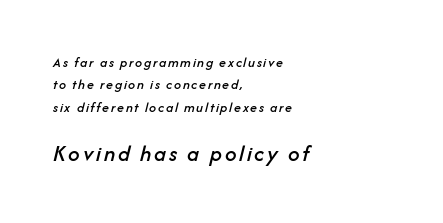
{"italic": "yes", "lean": "right", "slant_degrees": 14, "underline": "no", "align": "left", "line_spacing": "normal", "line_spacing_ratio": 1.59, "larger_block": "second", "size_ratio": 1.64, "glyph_px": 23}
